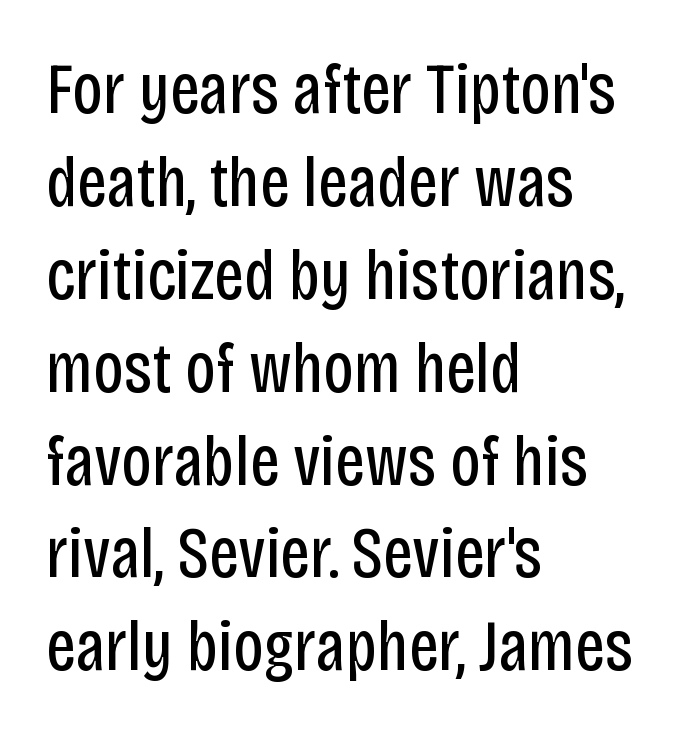
Q: Is the text bold? A: No.
Q: Is the text italic (slanted)? A: No, it is upright.
Q: Is the typeface a serif or a sans-serif typeface? A: Sans-serif.
Q: Is the text underlined? A: No.
Q: How is the paragraph aligned? A: Left-aligned.
Q: Is the spacing between letters normal or unusually wide? A: Normal.
Q: Is the spacing between lines tight, normal or loose? A: Normal.
Q: Width (condensed, normal, or wide)? A: Condensed.
Q: Stroke contrast? A: Low.
Q: x-height? A: Large.
Q: Monospaced? A: No.
